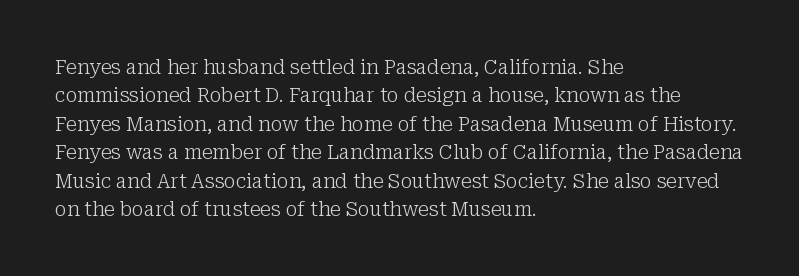
Glyph-to-glyph distance matches everyday printed text. One glance says typical: line gaps are just what's usual. A bare baseline throughout the passage. Does the lettering tilt? It doesn't — this is upright.
